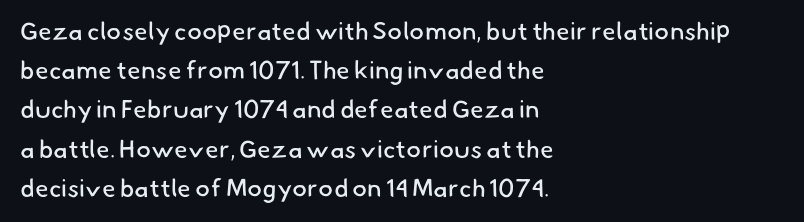
Q: Is the text bold? A: No.
Q: Is the text underlined? A: No.
Q: How is the paragraph aligned? A: Left-aligned.
Q: Is the spacing between letters normal or unusually wide? A: Normal.
Q: Is the spacing between lines tight, normal or loose? A: Normal.
